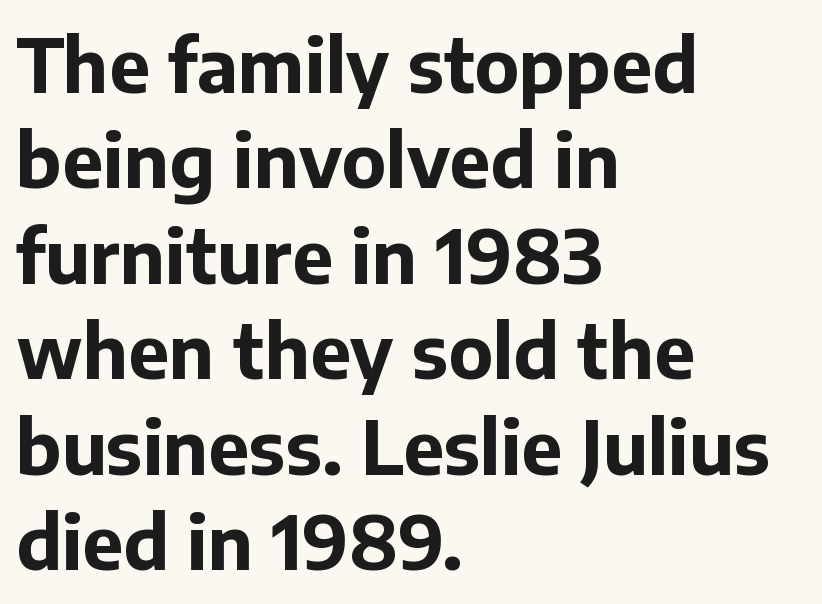
The characters display no serif detailing; their extremities are plain. Letters rest on an invisible, unmarked baseline. Reading down the block, your eye returns to a fixed left position each line. Students, this is bold: see how much ink each stroke carries. Italic: no, the glyphs are upright roman. The block of text has a typical density, with ordinary space between rows.
